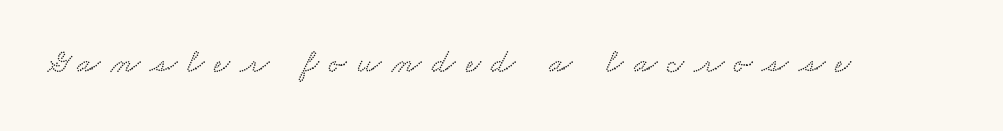
The image shows 34 px wide serif type; set unusually wide letter spacing (+0.3 em), not underlined; low stroke contrast and a small x-height.
